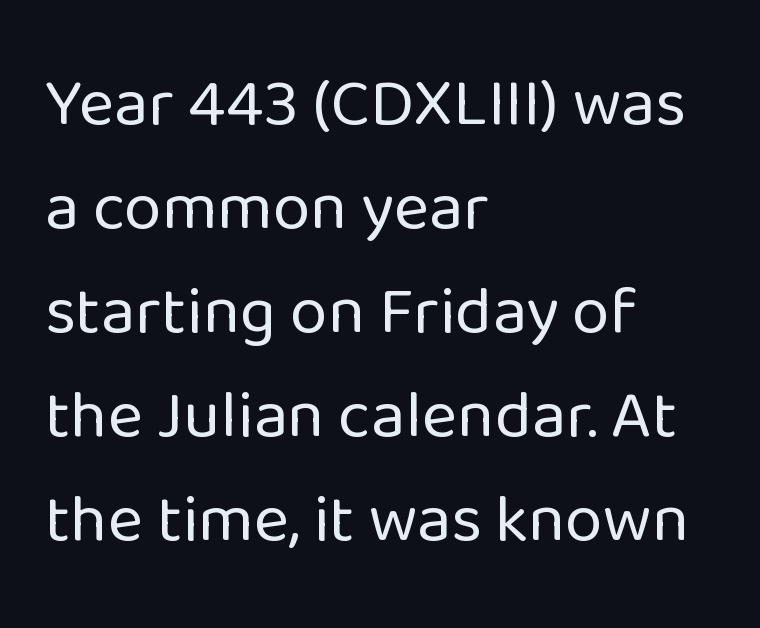
Q: Is the text bold? A: No.
Q: Is the text italic (slanted)? A: No, it is upright.
Q: Is the typeface a serif or a sans-serif typeface? A: Sans-serif.
Q: Is the text underlined? A: No.
Q: How is the paragraph aligned? A: Left-aligned.
Q: Is the spacing between letters normal or unusually wide? A: Normal.
Q: Is the spacing between lines tight, normal or loose? A: Normal.
Q: Width (condensed, normal, or wide)? A: Normal.
Q: Stroke contrast? A: Low.
Q: x-height? A: Medium.
Q: Monospaced? A: No.
